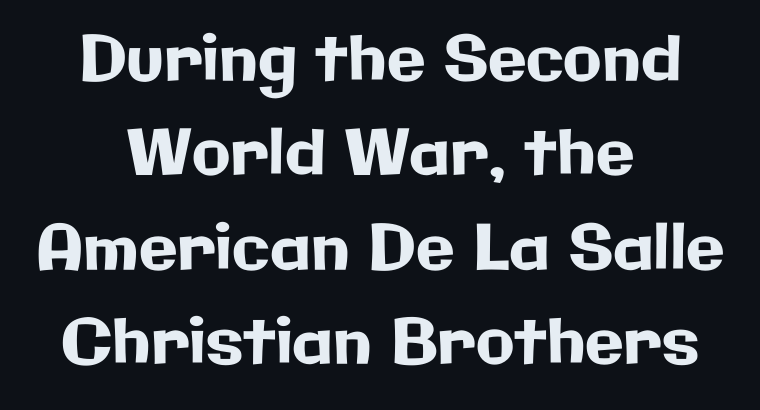
The image shows 63 px sans-serif type, upright; set centered, normal line spacing (1.5x), normal letter spacing, not underlined; low stroke contrast and a medium x-height.
